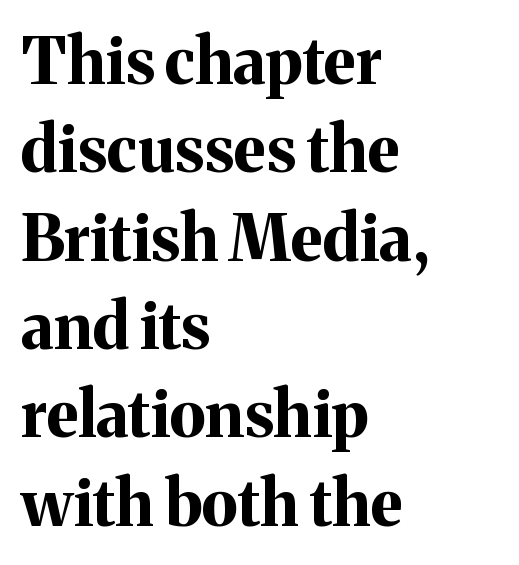
Reading down the block, your eye returns to a fixed left position each line. The space between consecutive lines is moderate. The tracking reads as untouched default to a designer's eye. Proportional: the letters do not fall into vertical columns.
